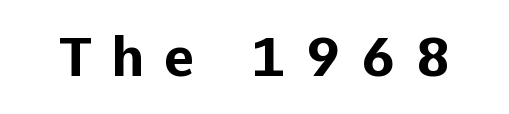
The image shows 54 px bold sans-serif type, upright; set unusually wide letter spacing (+0.36 em), not underlined; low stroke contrast and a medium x-height.
